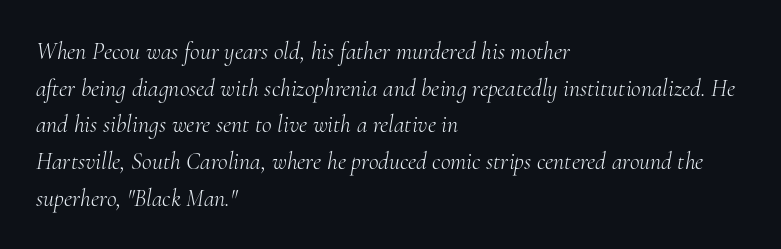
Visually the block forms a straight wall on the left and a jagged coastline on the right. Slant detected: the letters are inclined. This is not heavy type; no bold has been used. Notice how descenders clear the ascenders below comfortably — that's standard leading. Letter spacing: default. Plain, unruled lines of type.
